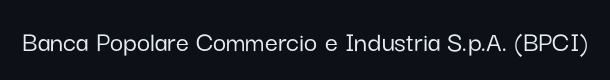
The letterforms sit shoulder to shoulder at normal distance. Vertical strokes here are truly vertical. Proportional: the letters do not fall into vertical columns. The specimen omits any rule beneath the text block's lines. Typographically, this falls in the sans-serif category.
